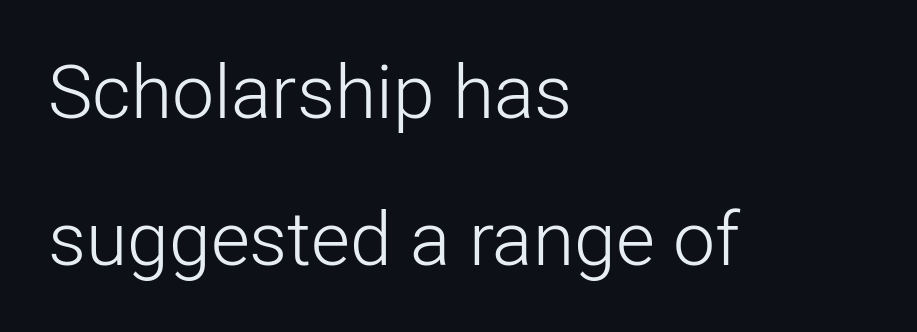
The image shows 75 px light sans-serif type, upright; set left-aligned, loose line spacing (1.96x), normal letter spacing, not underlined; low stroke contrast and a medium x-height.
